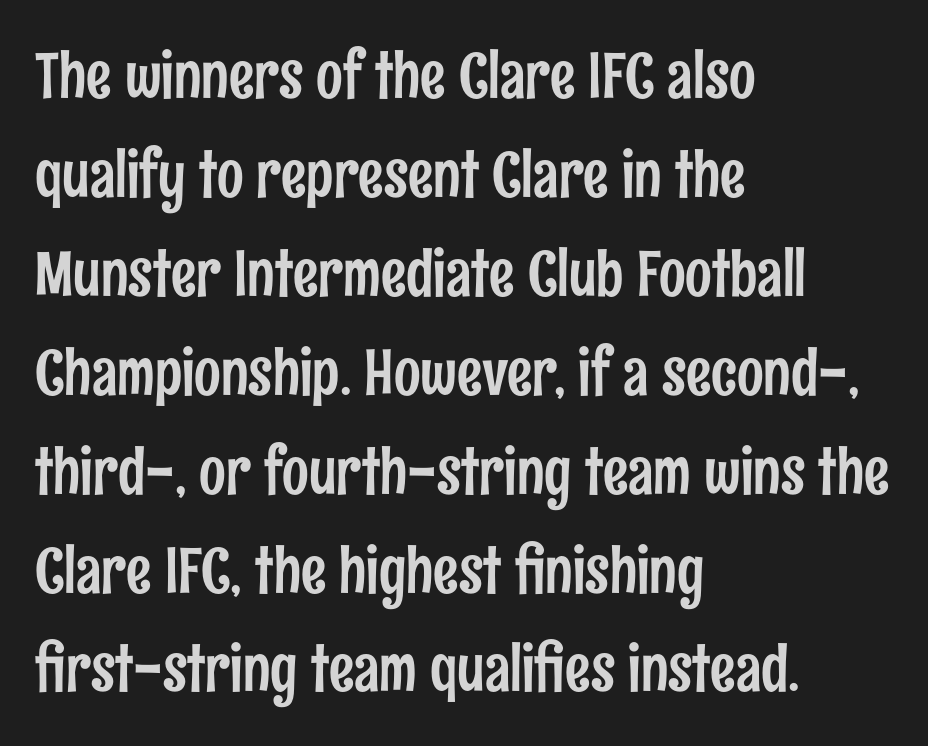
{"serif": "no", "italic": "no", "width": "condensed", "stroke_contrast": "low", "x_height": "medium", "monospaced": "no", "underline": "no", "align": "left", "line_spacing": "normal", "line_spacing_ratio": 1.57, "letter_spacing": "normal", "letter_spacing_em": 0.0, "glyph_px": 63}
